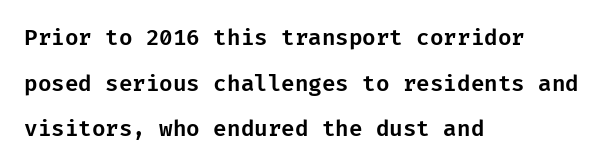
Letters rest on an invisible, unmarked baseline. Notice the wide empty band between every row — that's loose leading. Alignment: flush left. Nobody touched the tracking dial on this one. Rendered with straight, roman letterforms.
